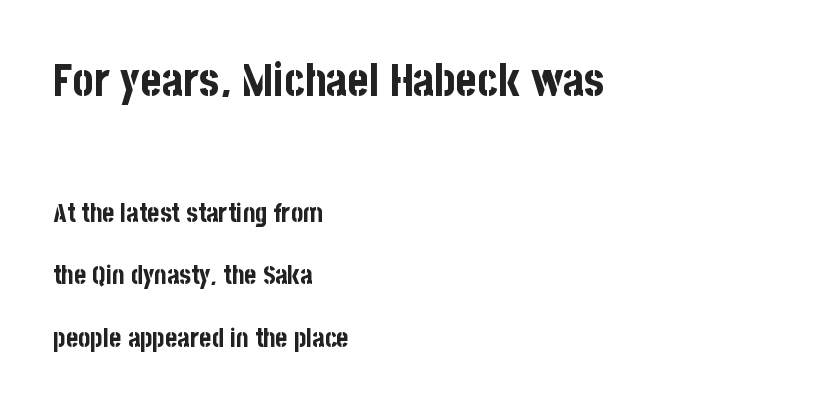
Short note: letters normally spaced. Typeset ragged right — the left edge is the straight one. The typeface chosen for these lines omits serifs. No italicization has been applied; the sample stays upright. Lines of text with bare space underneath. The block sitting higher on the canvas is the one with enlarged characters.
